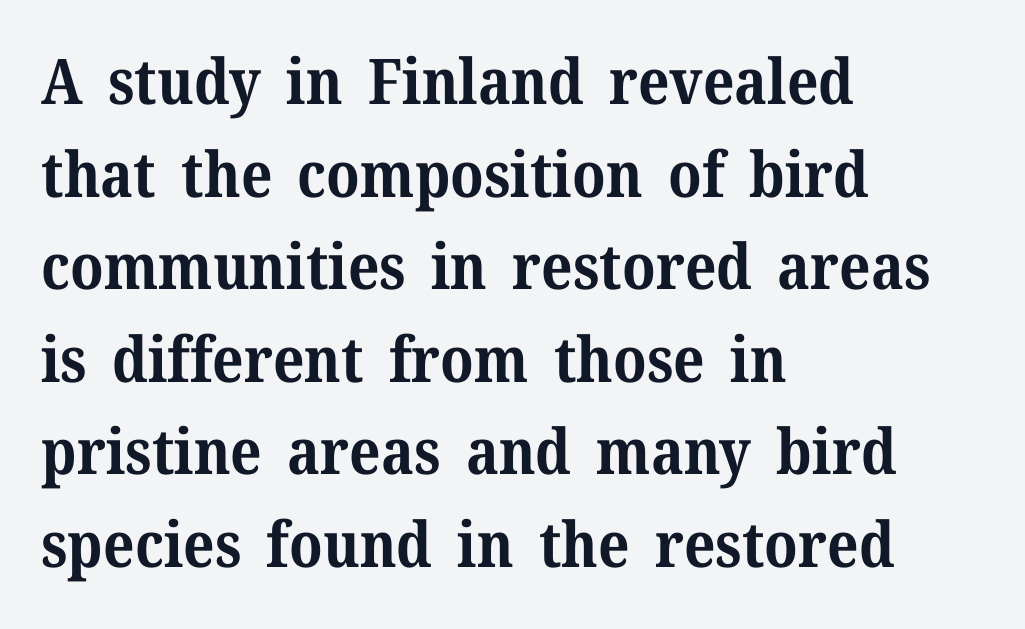
This sample has the flowing, uneven cadence of proportional lettering. Whoever set this chose a conventional vertical rhythm. A clean baseline with only descenders dipping below it. How heavy is the stroke? Heavy — this is a bold. It's the straight-up-and-down kind of type.
